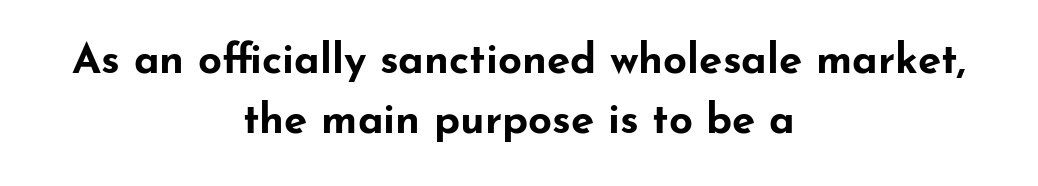
This sample is center-justified, so both line endings float freely. Successive baselines arrive at the customary interval. Nobody touched the tracking dial on this one. You can tell it's not italic because the verticals are truly vertical. You could not count columns in this text — the font is proportionally spaced.
